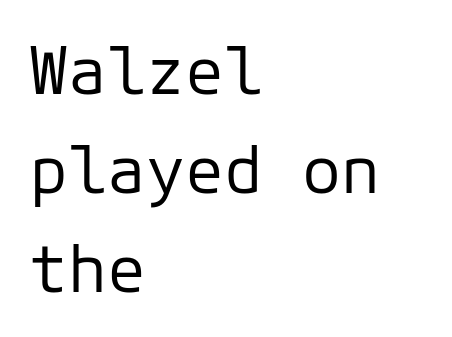
Each letter, wide or thin by design, is forced into the same width here. These lines are set flush left with a ragged right edge. These lines sit exactly where default settings would place them. Standard letterfit; no display-style spreading of the glyphs.
